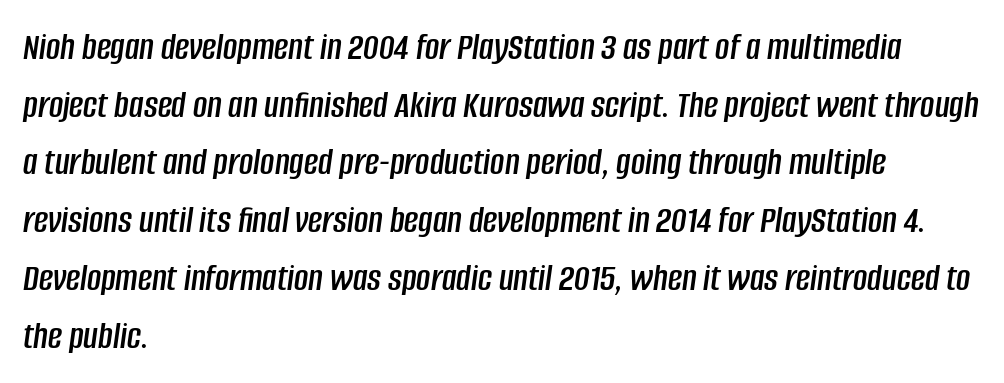
Q: Is the text italic (slanted)? A: Yes, it leans right by about 8 degrees.
Q: Is the text underlined? A: No.
Q: How is the paragraph aligned? A: Left-aligned.
Q: Is the spacing between letters normal or unusually wide? A: Normal.
Q: Is the spacing between lines tight, normal or loose? A: Normal.
Q: Width (condensed, normal, or wide)? A: Condensed.
Q: Stroke contrast? A: Low.
Q: x-height? A: Large.
Q: Monospaced? A: No.
